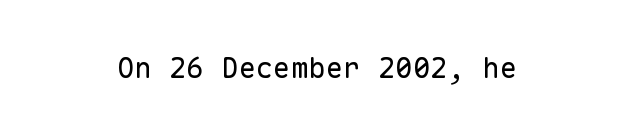
{"serif": "no", "italic": "no", "bold": "no", "weight": "regular", "width": "normal", "stroke_contrast": "low", "x_height": "medium", "monospaced": "yes", "underline": "no", "align": "center", "letter_spacing": "normal", "letter_spacing_em": 0.0, "glyph_px": 29}
